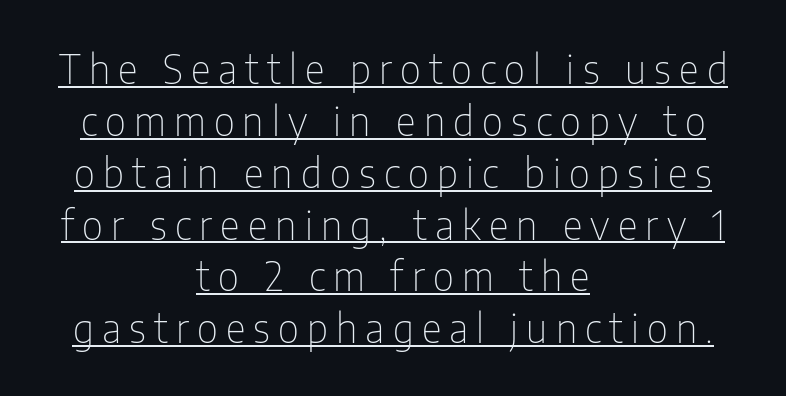
{"serif": "no", "italic": "no", "bold": "no", "weight": "thin", "width": "condensed", "stroke_contrast": "low", "x_height": "medium", "monospaced": "no", "underline": "yes", "align": "center", "line_spacing": "normal", "line_spacing_ratio": 1.33, "letter_spacing": "wide", "letter_spacing_em": 0.21, "glyph_px": 39}
